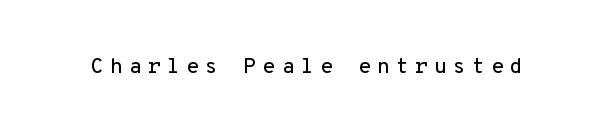
Q: Is the text italic (slanted)? A: No, it is upright.
Q: Is the text underlined? A: No.
Q: Is the spacing between letters normal or unusually wide? A: Unusually wide.
